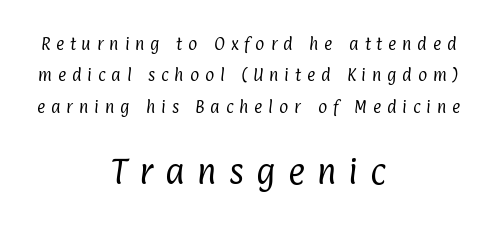
{"serif": "no", "bold": "no", "weight": "regular", "width": "condensed", "stroke_contrast": "low", "x_height": "medium", "monospaced": "no", "underline": "no", "align": "center", "line_spacing": "loose", "line_spacing_ratio": 2.24, "letter_spacing": "wide", "letter_spacing_em": 0.42, "larger_block": "second", "size_ratio": 2.07, "glyph_px": 29}
